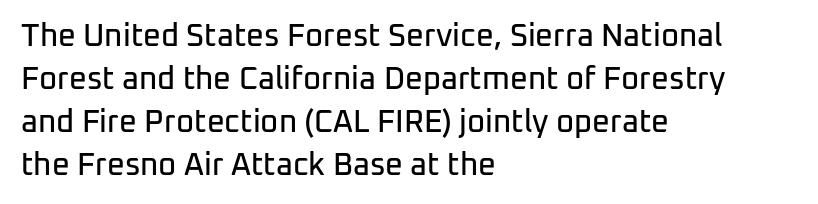
{"serif": "no", "italic": "no", "width": "normal", "stroke_contrast": "low", "x_height": "medium", "monospaced": "no", "underline": "no", "align": "left", "line_spacing": "normal", "line_spacing_ratio": 1.39, "letter_spacing": "normal", "letter_spacing_em": 0.0, "glyph_px": 31}
